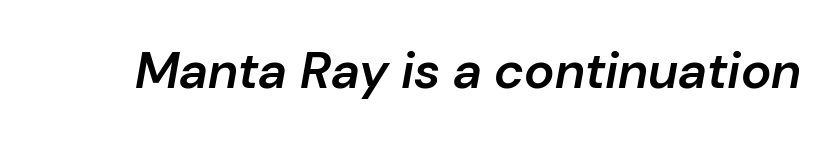
Nobody drew a line under any word here. Characters follow at the spacing the type designer built in. Set as a demibold, roughly 600 on the weight scale. Varying glyph widths throughout — classic text-font behaviour. Style check: oblique.
